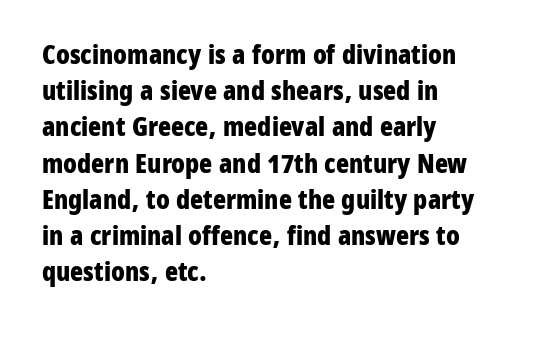
Q: Is the text bold? A: Yes.
Q: Is the text italic (slanted)? A: No, it is upright.
Q: Is the text underlined? A: No.
Q: How is the paragraph aligned? A: Left-aligned.
Q: Is the spacing between letters normal or unusually wide? A: Normal.
Q: Is the spacing between lines tight, normal or loose? A: Normal.
